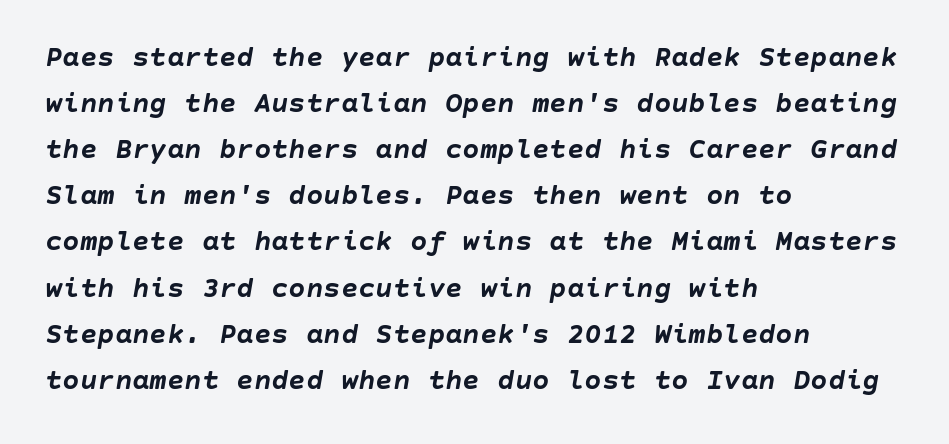
Is there much room between lines? A standard amount, neither cramped nor airy. The font's italic variant was chosen for this text. The rendering keeps characters at their native spacing. Visually the block forms a straight wall on the left and a jagged coastline on the right. Bold? Absolutely — the strokes are thick and heavy.
